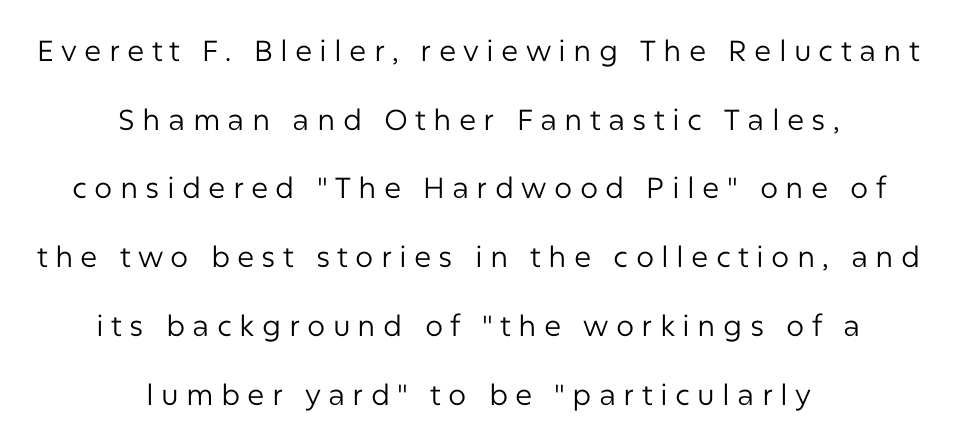
Q: Is the text bold? A: No.
Q: Is the text italic (slanted)? A: No, it is upright.
Q: Is the typeface a serif or a sans-serif typeface? A: Sans-serif.
Q: Is the text underlined? A: No.
Q: How is the paragraph aligned? A: Centered.
Q: Is the spacing between letters normal or unusually wide? A: Unusually wide.
Q: Is the spacing between lines tight, normal or loose? A: Loose.
Q: Width (condensed, normal, or wide)? A: Normal.
Q: Stroke contrast? A: Low.
Q: x-height? A: Medium.
Q: Monospaced? A: No.
